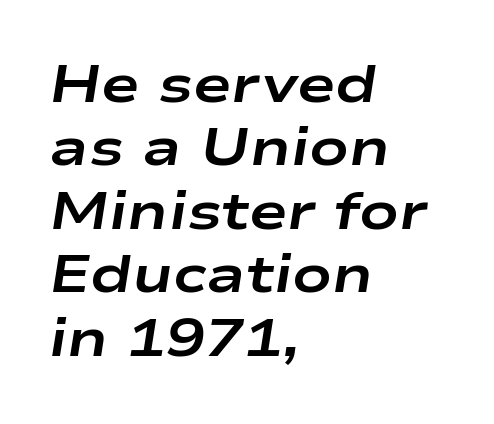
Q: Is the text bold? A: Yes.
Q: Is the text italic (slanted)? A: Yes, it leans right by about 9 degrees.
Q: Is the text underlined? A: No.
Q: How is the paragraph aligned? A: Left-aligned.
Q: Is the spacing between letters normal or unusually wide? A: Normal.
Q: Width (condensed, normal, or wide)? A: Wide.
Q: Stroke contrast? A: Low.
Q: x-height? A: Medium.
Q: Monospaced? A: No.
